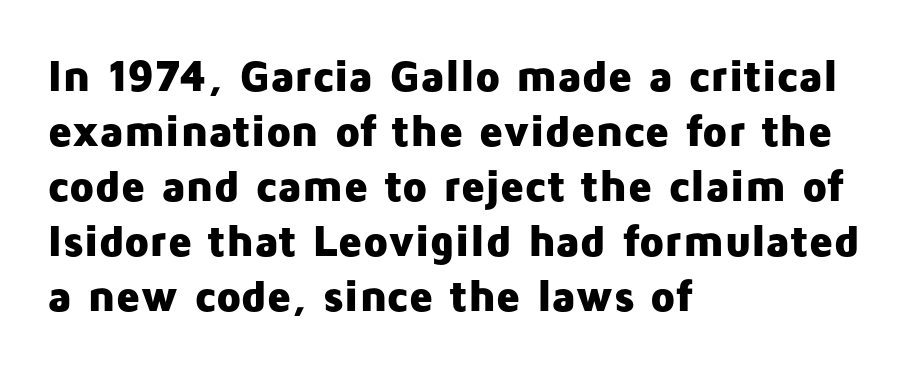
{"serif": "no", "italic": "no", "bold": "yes", "weight": "heavy", "width": "normal", "stroke_contrast": "low", "x_height": "medium", "monospaced": "no", "underline": "no", "align": "left", "line_spacing_ratio": 1.22, "letter_spacing": "normal", "letter_spacing_em": 0.0, "glyph_px": 45}
